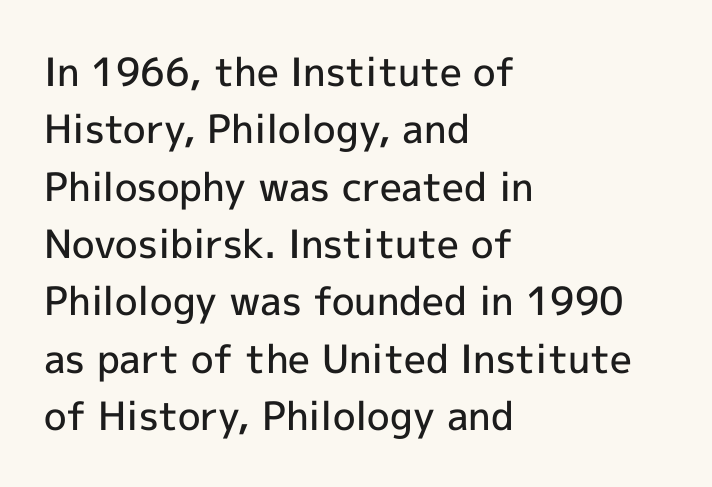
The image shows 39 px semibold sans-serif type, upright; set left-aligned, normal line spacing (1.47x), normal letter spacing, not underlined; a medium x-height.
